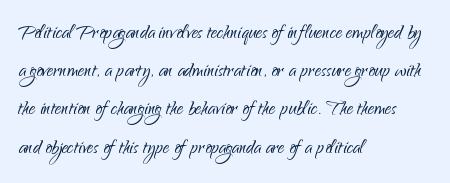
The image shows 25 px text type; set left-aligned, normal line spacing (1.53x), normal letter spacing, not underlined.
